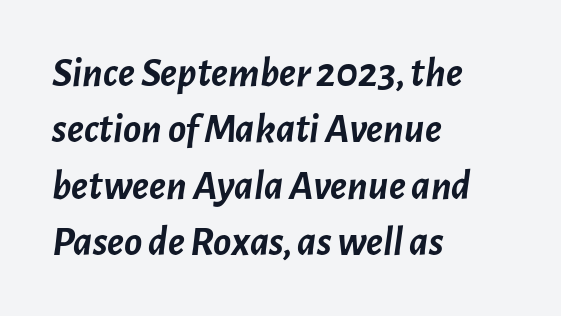
Q: Is the text bold? A: Yes.
Q: Is the text italic (slanted)? A: Yes, it leans right by about 7 degrees.
Q: Is the text underlined? A: No.
Q: How is the paragraph aligned? A: Left-aligned.
Q: Is the spacing between letters normal or unusually wide? A: Normal.
Q: Is the spacing between lines tight, normal or loose? A: Normal.
Q: Width (condensed, normal, or wide)? A: Normal.
Q: Stroke contrast? A: Low.
Q: x-height? A: Medium.
Q: Monospaced? A: No.
